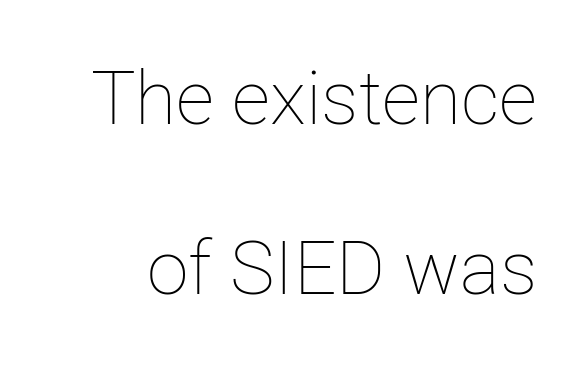
{"italic": "no", "bold": "no", "weight": "thin", "width": "normal", "stroke_contrast": "low", "x_height": "medium", "monospaced": "no", "underline": "no", "line_spacing": "loose", "line_spacing_ratio": 2.27, "letter_spacing": "normal", "letter_spacing_em": 0.0, "glyph_px": 75}
